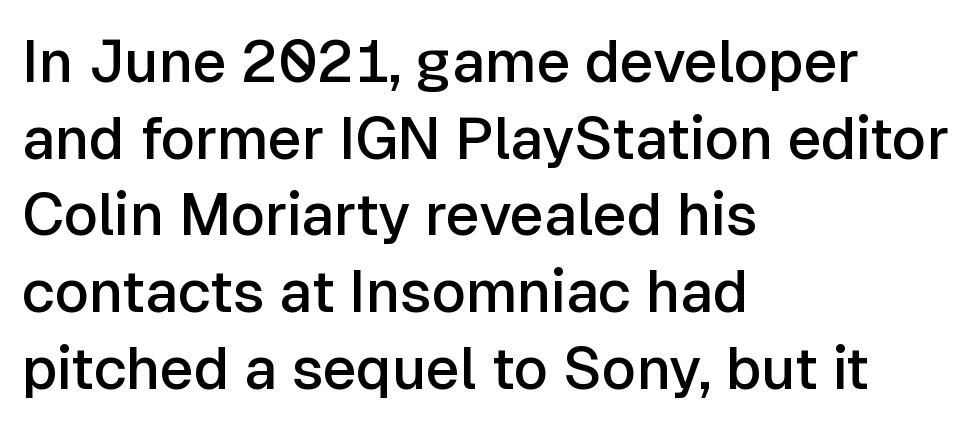
The image shows 59 px semibold sans-serif type, upright; set left-aligned, normal line spacing (1.3x), normal letter spacing, not underlined; low stroke contrast and a medium x-height.
